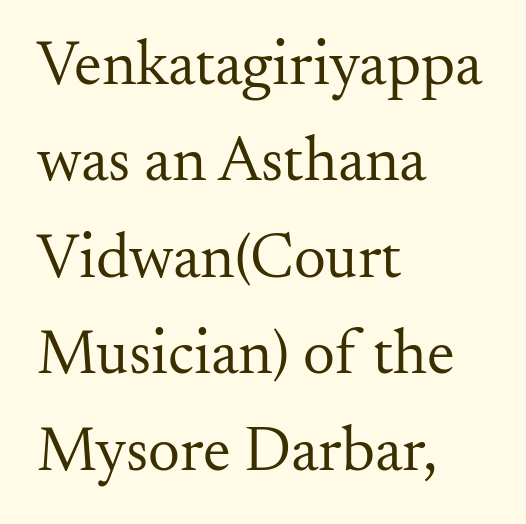
Baseline-to-baseline distance is the conventional proportion of letter height. Is this a fixed-width face? No — the glyphs have proportional, varying widths. Which margin do the lines hug? The left one — the right edge is uneven. The area under the type is left untouched. Glyph-to-glyph distance matches everyday printed text. Unlike italic type, these characters show no tilt at all.
